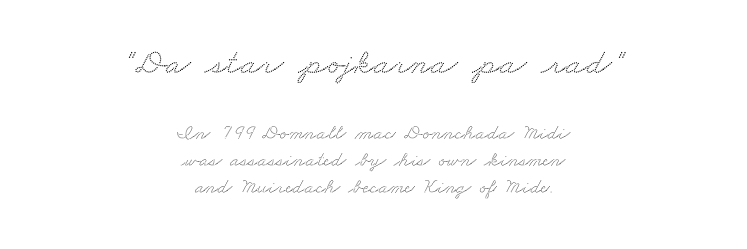
Q: Is the typeface a serif or a sans-serif typeface? A: Serif.
Q: Is the text underlined? A: No.
Q: How is the paragraph aligned? A: Centered.
Q: Is the spacing between letters normal or unusually wide? A: Normal.
Q: Is the spacing between lines tight, normal or loose? A: Normal.
Q: Which block of text is set in a larger size, the first (top) or the second (bottom)? A: The first (top) one.
Q: Width (condensed, normal, or wide)? A: Wide.
Q: Stroke contrast? A: Medium.
Q: x-height? A: Small.
Q: Monospaced? A: No.
